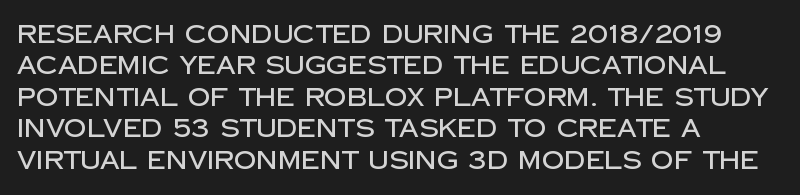
The space directly below the letters is spotless. Whoever set this chose a conventional vertical rhythm. The typesetter chose a ragged-right arrangement here. Posture: straight, roman, zero tilt. Standard letterfit; no display-style spreading of the glyphs.
